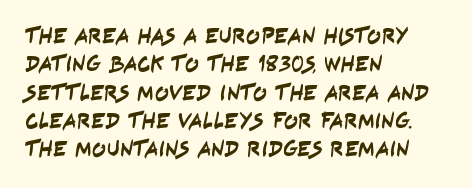
Q: Is the text underlined? A: No.
Q: How is the paragraph aligned? A: Left-aligned.
Q: Is the spacing between letters normal or unusually wide? A: Normal.
